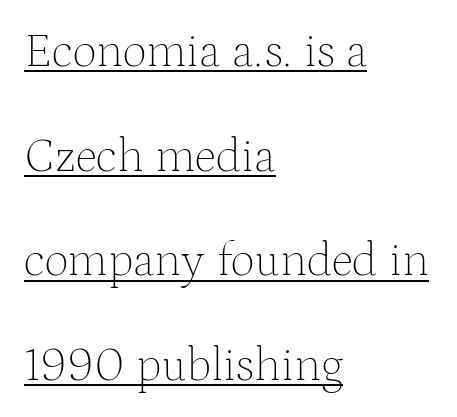
The face used here is proportionally spaced, like ordinary book or web type. The gaps between neighbouring characters are ordinary and unremarkable. What decoration does the sample have? An underline. The type family on display is of the serif kind. Compared with a typical body face, this is equally light or lighter still. A roman cut, with each character standing at attention.
